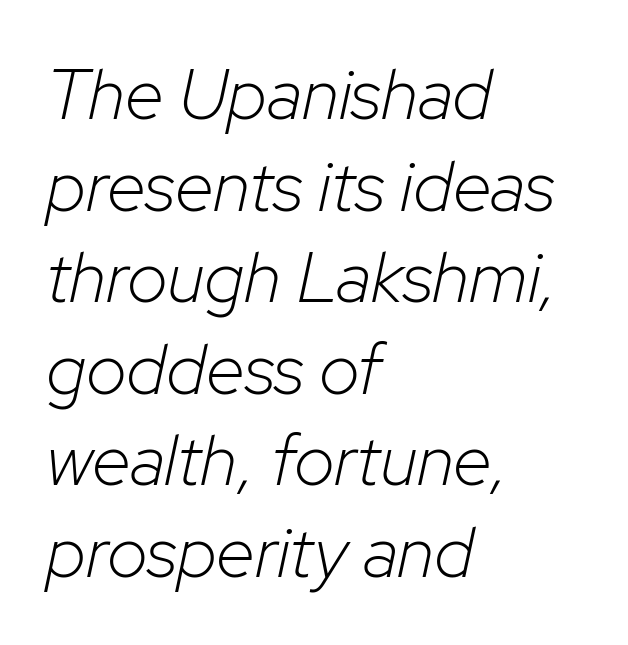
Q: Is the text bold? A: No.
Q: Is the text italic (slanted)? A: Yes, it leans right by about 12 degrees.
Q: Is the text underlined? A: No.
Q: How is the paragraph aligned? A: Left-aligned.
Q: Is the spacing between letters normal or unusually wide? A: Normal.
Q: Is the spacing between lines tight, normal or loose? A: Normal.
Q: Width (condensed, normal, or wide)? A: Normal.
Q: Stroke contrast? A: Low.
Q: x-height? A: Medium.
Q: Monospaced? A: No.
